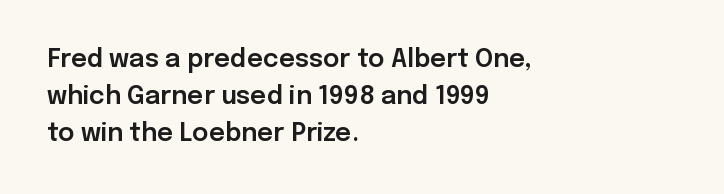
{"italic": "no", "underline": "no", "align": "left", "line_spacing": "normal", "line_spacing_ratio": 1.48, "letter_spacing": "normal", "letter_spacing_em": 0.0, "glyph_px": 25}
